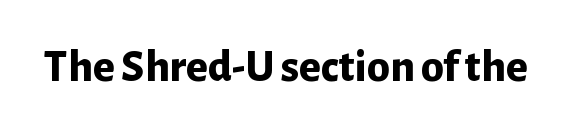
The image shows 46 px bold sans-serif type, upright; set normal letter spacing, not underlined; low stroke contrast and a medium x-height.
